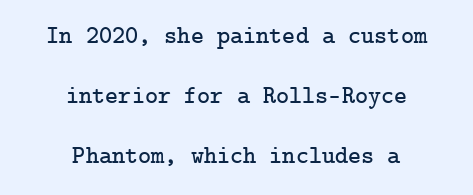
The image shows 25 px text type, upright; set centered, loose line spacing (2.41x), normal letter spacing, not underlined.
